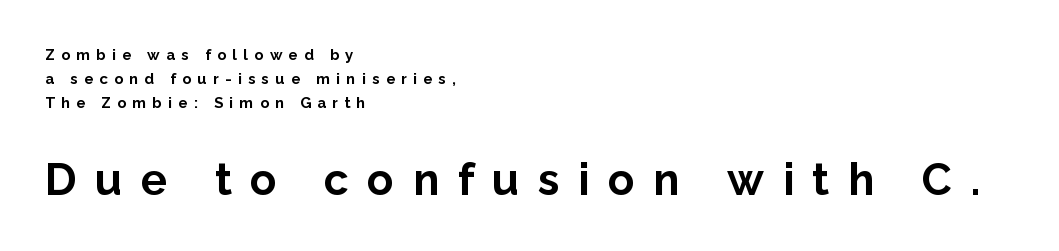
Note the varied advance widths — an 'i' is clearly narrower than an 'm'. Look at the tracking — it's clearly loosened, letters drifting apart. This sample is left-justified, so line endings fall wherever the words run out. Characters remain perfectly vertical along every line.
